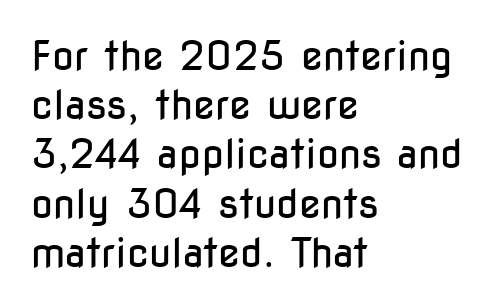
Varying glyph widths throughout — classic text-font behaviour. Underlining? Definitely not there. Quick note: not italic, upright. You could call the tracking neutral — neither tight nor loose.
